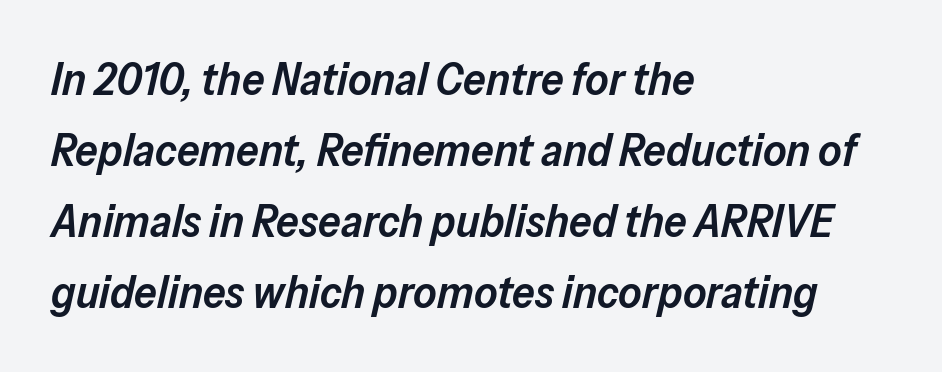
Students, this is semibold: more ink than regular, less than bold. A clean baseline with only descenders dipping below it. Looking at the ascenders, they clearly lean. The paragraph shown leans on its left margin. Each word holds together tightly as a unit, with standard inter-letter gaps. Successive baselines arrive at the customary interval.
